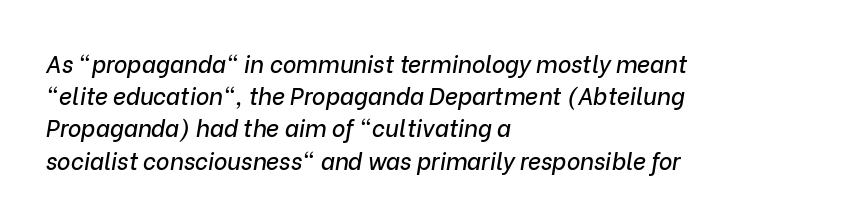
Q: Is the text italic (slanted)? A: Yes, it leans right by about 9 degrees.
Q: Is the text underlined? A: No.
Q: How is the paragraph aligned? A: Left-aligned.
Q: Is the spacing between letters normal or unusually wide? A: Normal.
Q: Is the spacing between lines tight, normal or loose? A: Normal.
